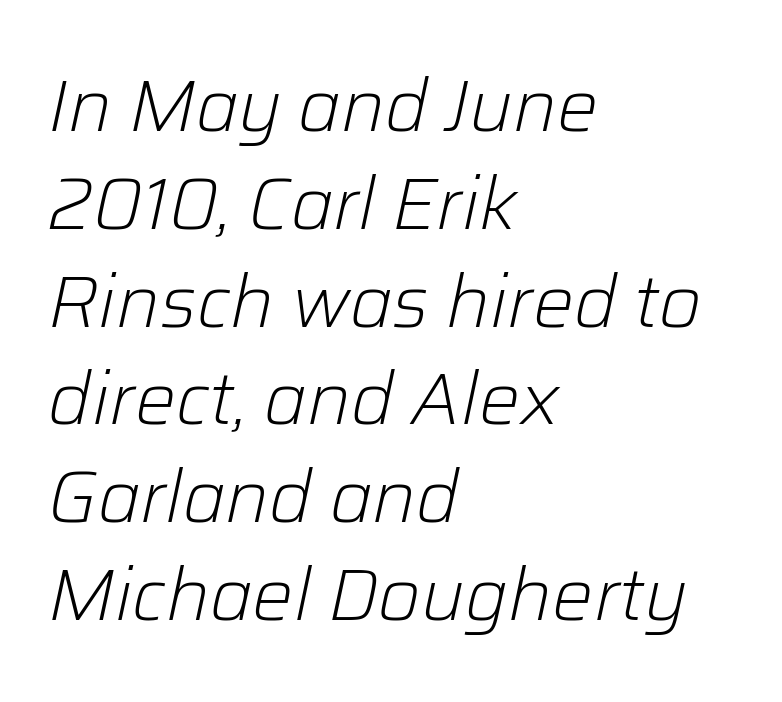
Q: Is the text bold? A: No.
Q: Is the text italic (slanted)? A: Yes, it leans right by about 12 degrees.
Q: Is the text underlined? A: No.
Q: How is the paragraph aligned? A: Left-aligned.
Q: Is the spacing between letters normal or unusually wide? A: Normal.
Q: Is the spacing between lines tight, normal or loose? A: Normal.
Q: Width (condensed, normal, or wide)? A: Normal.
Q: Stroke contrast? A: Low.
Q: x-height? A: Medium.
Q: Monospaced? A: No.
